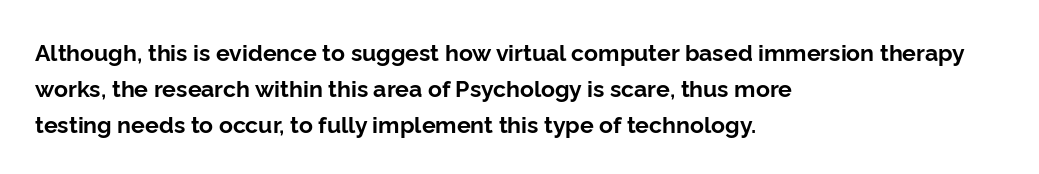
The line-height multiplier appears to be the usual default. Plain, unruled lines of type. The type is set solid horizontally, with unmodified tracking. Horizontal alignment here is leftward, the default for most running prose. Does the weight exceed regular? Yes, all the way to bold.
